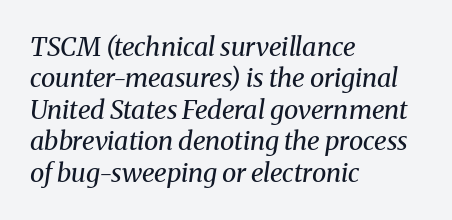
The image shows 26 px text type, italic (leaning right); set left-aligned, line spacing 1.21x, normal letter spacing, not underlined.
